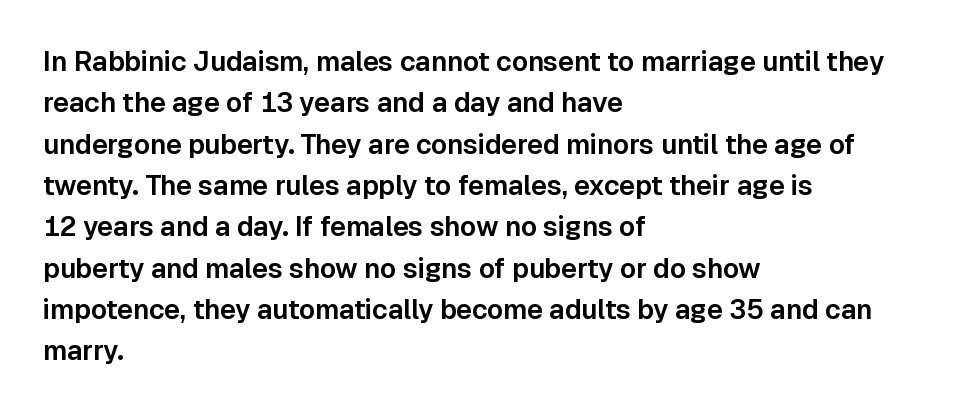
Successive baselines arrive at the customary interval. Short and long lines alike share a common starting point at left. Italic: no, the glyphs are upright roman. Short note: letters normally spaced. Quick note: underline off.
